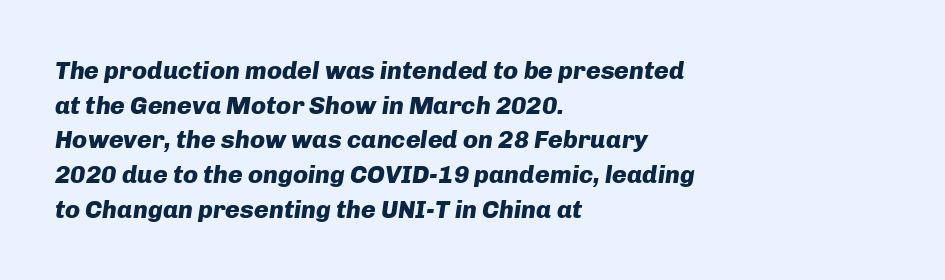
{"italic": "yes", "lean": "right", "slant_degrees": 8, "bold": "yes", "underline": "no", "align": "left", "line_spacing": "normal", "line_spacing_ratio": 1.39, "letter_spacing": "normal", "letter_spacing_em": 0.0, "glyph_px": 25}
